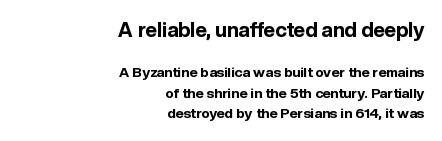
{"italic": "no", "bold": "yes", "underline": "no", "align": "right", "line_spacing": "normal", "line_spacing_ratio": 1.46, "letter_spacing": "normal", "letter_spacing_em": 0.0, "larger_block": "first", "size_ratio": 1.43, "glyph_px": 20}
